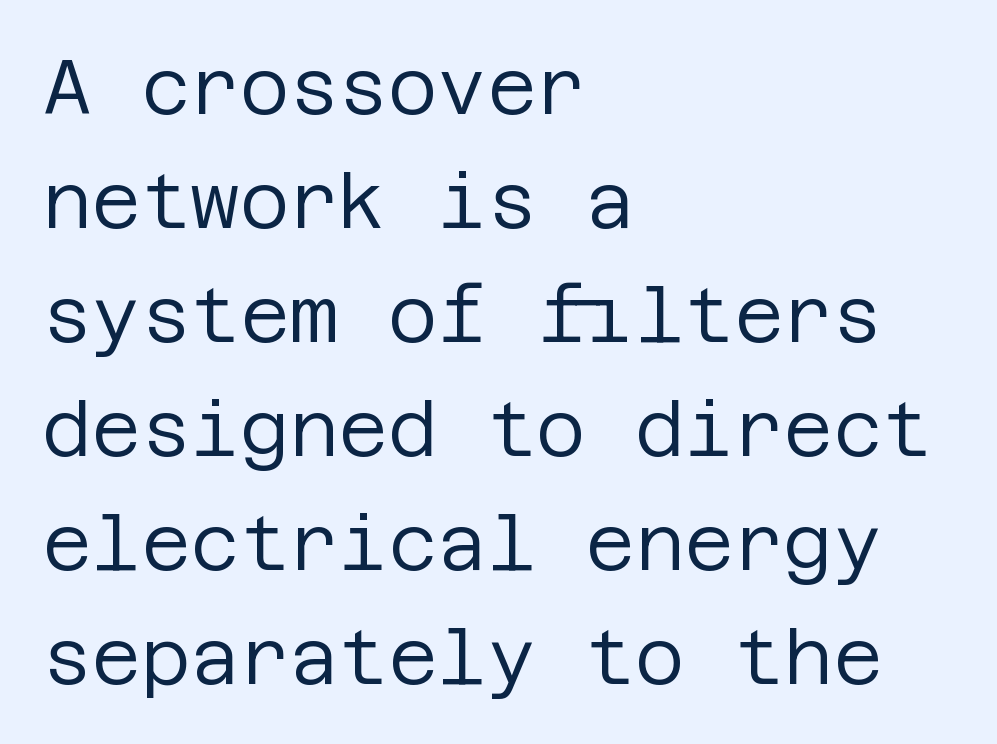
The image shows 76 px regular-weight sans-serif type, upright; set left-aligned, normal line spacing (1.5x), normal letter spacing, not underlined; low stroke contrast and a large x-height.
